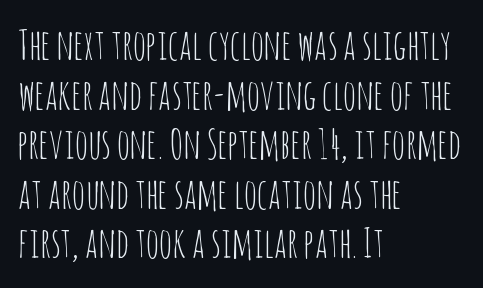
{"serif": "no", "italic": "no", "bold": "no", "weight": "thin", "width": "condensed", "stroke_contrast": "low", "x_height": "large", "monospaced": "no", "underline": "no", "align": "left", "line_spacing_ratio": 1.21, "letter_spacing": "normal", "letter_spacing_em": 0.0, "glyph_px": 41}
